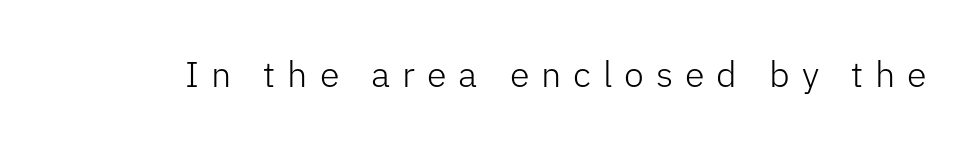
This reads as an unemphasized weight, regular at the heaviest. The specimen omits any rule beneath the text block's lines. How are the letters spaced? Widely, with obvious added tracking. Do the characters align in a grid? No, the font is proportional. The axis of the letterforms is exactly vertical.
